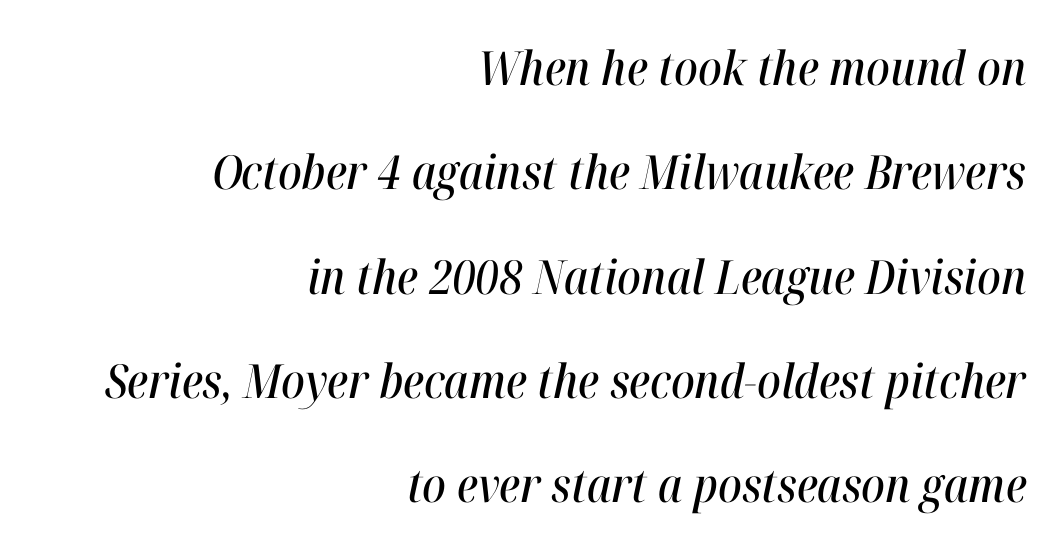
Successive baselines arrive slowly, with a big drop between each. Observe the lean: these are italic letterforms. If you drew a ruler down the right edge, every line would touch it. Each letter keeps its own natural width here, so spacing adapts to shape. The area under the type is left untouched. Students, note that the glyphs here touch the page at normal intervals.
